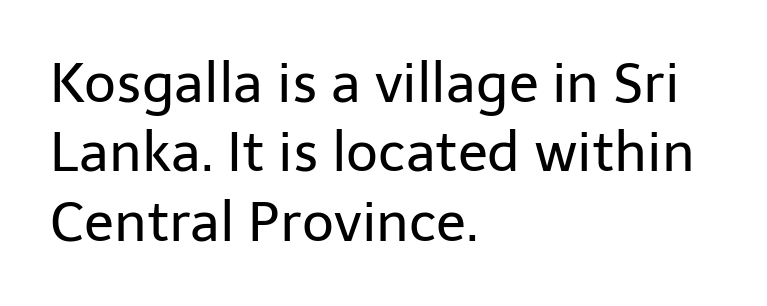
The image shows 55 px regular-weight sans-serif type, upright; set left-aligned, normal line spacing (1.26x), normal letter spacing, not underlined; low stroke contrast and a medium x-height.
